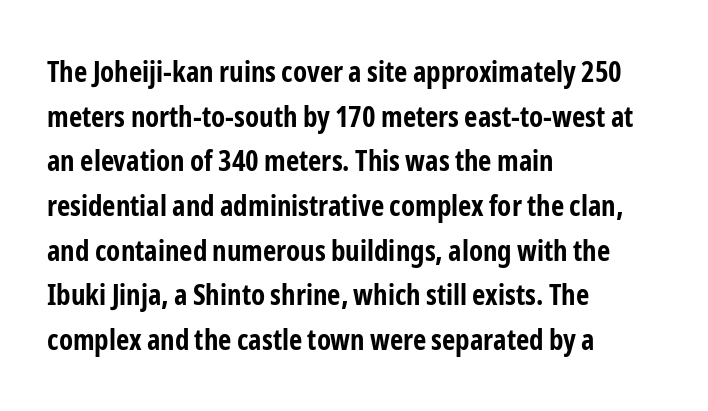
Successive baselines arrive at the customary interval. Each word holds together tightly as a unit, with standard inter-letter gaps. The paragraph shown leans on its left margin. Serif or sans? Sans — the stroke terminals are bare.
